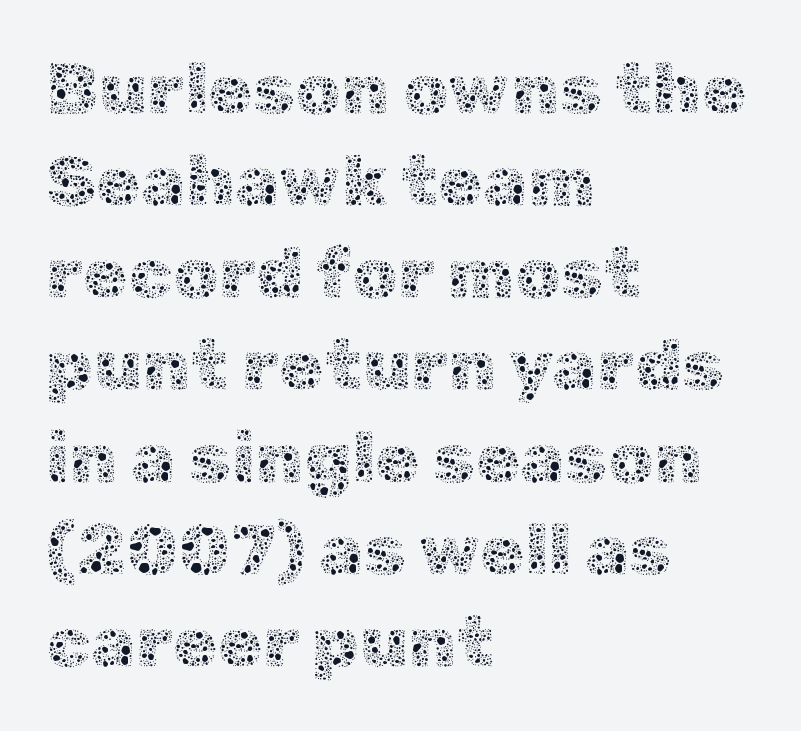
The image shows 72 px thin type, upright; set left-aligned, normal line spacing (1.28x), normal letter spacing, not underlined; a medium x-height.
